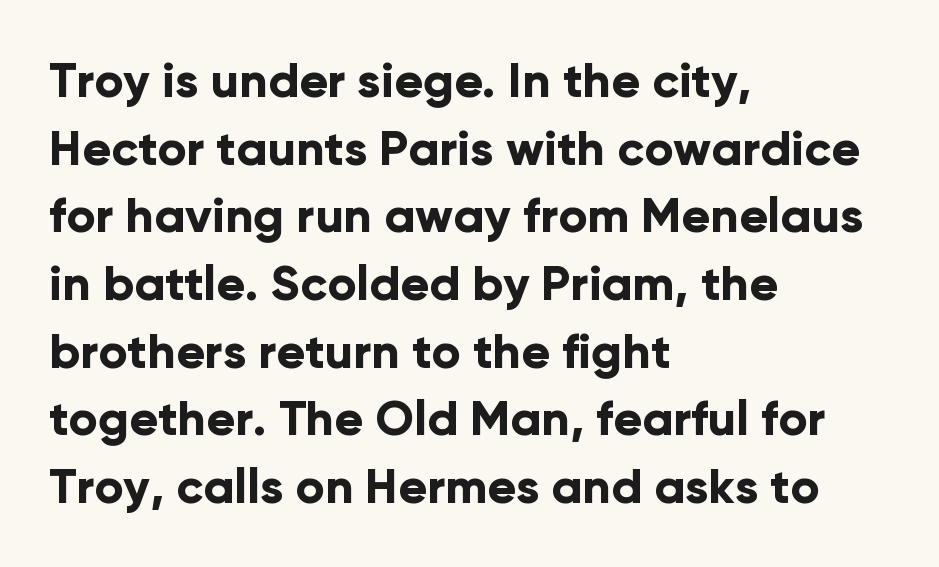
The image shows 48 px bold sans-serif type, upright; set left-aligned, normal line spacing (1.41x), normal letter spacing, not underlined; low stroke contrast and a medium x-height.
